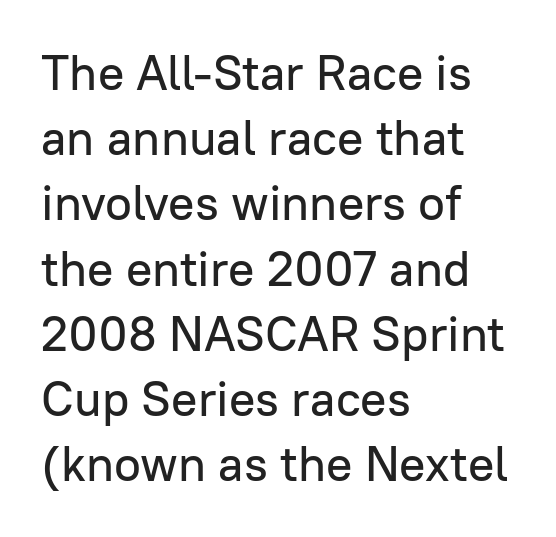
The image shows 49 px sans-serif type, upright; set left-aligned, normal line spacing (1.33x), normal letter spacing, not underlined; low stroke contrast and a medium x-height.
